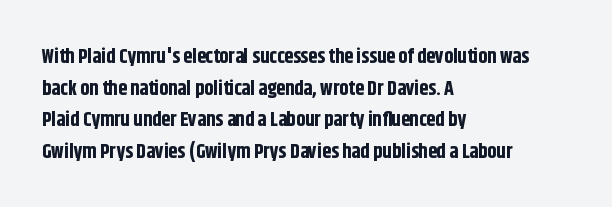
If you drew a line through each stem, it would be perfectly vertical. Nobody drew a line under any word here. A full-strength bold gives these letters their thick strokes. Honestly, the letter spacing is just normal — you wouldn't notice it. Left-aligned paragraph, ragged on the right.
